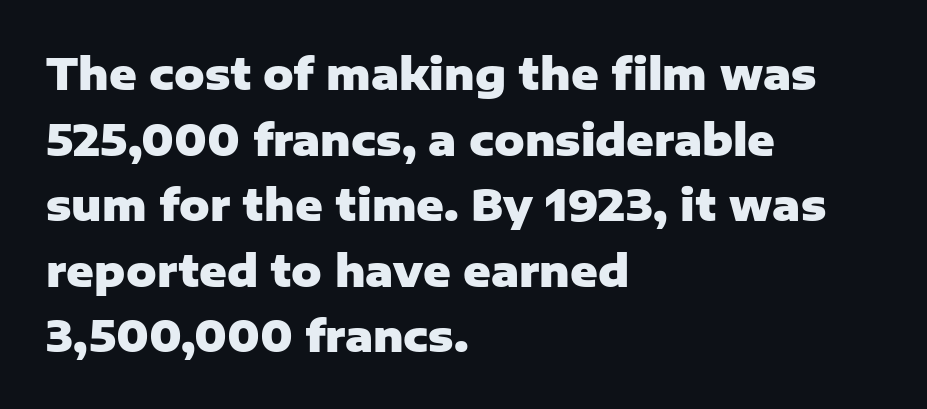
Q: Is the text bold? A: Yes.
Q: Is the text italic (slanted)? A: No, it is upright.
Q: Is the typeface a serif or a sans-serif typeface? A: Sans-serif.
Q: Is the text underlined? A: No.
Q: How is the paragraph aligned? A: Left-aligned.
Q: Is the spacing between letters normal or unusually wide? A: Normal.
Q: Is the spacing between lines tight, normal or loose? A: Normal.
Q: Width (condensed, normal, or wide)? A: Normal.
Q: Stroke contrast? A: Low.
Q: x-height? A: Medium.
Q: Monospaced? A: No.
